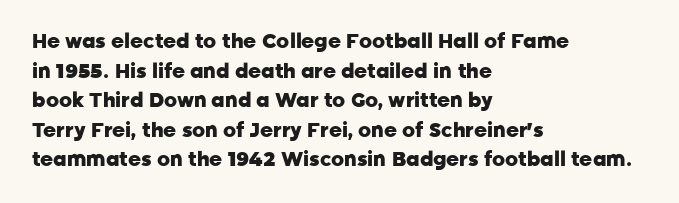
The rendering uses a bold face; every stroke is thick and dark. Compared with a centered layout, this one pins lines to the left instead. Underline: absent. In terms of letterspacing, this is plain default setting. Italic: no, the glyphs are upright roman. How would I describe the line gaps? Plain and ordinary.
